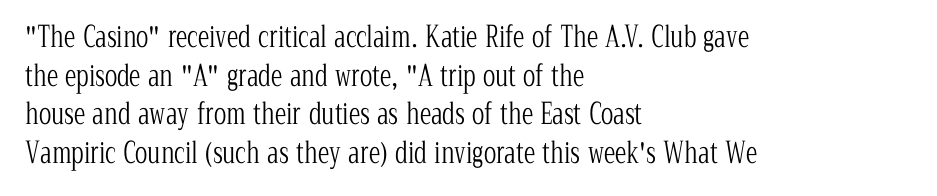
{"serif": "yes", "italic": "no", "bold": "no", "weight": "light", "width": "condensed", "stroke_contrast": "low", "x_height": "medium", "monospaced": "no", "underline": "no", "align": "left", "line_spacing": "normal", "line_spacing_ratio": 1.33, "letter_spacing": "normal", "letter_spacing_em": 0.0, "glyph_px": 29}
